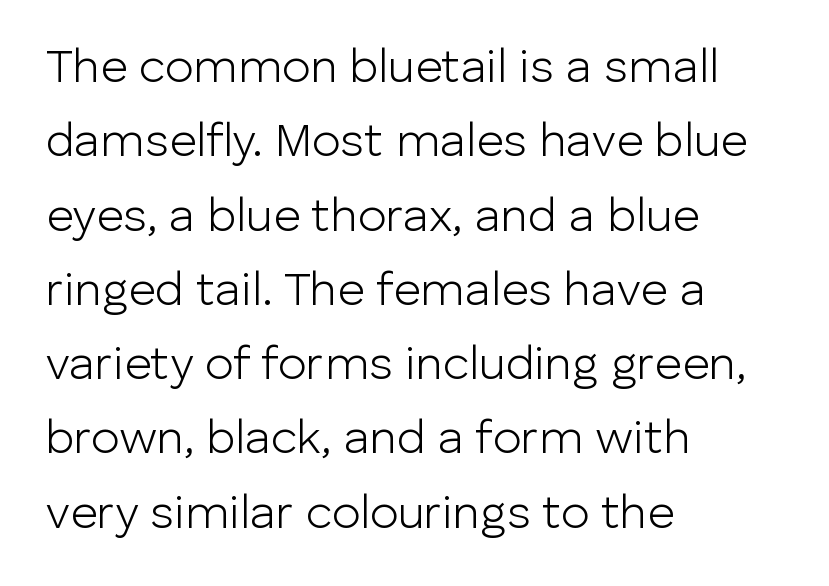
{"serif": "no", "italic": "no", "bold": "no", "weight": "light", "width": "normal", "stroke_contrast": "low", "x_height": "medium", "monospaced": "no", "underline": "no", "align": "left", "line_spacing": "normal", "line_spacing_ratio": 1.58, "letter_spacing": "normal", "letter_spacing_em": 0.0, "glyph_px": 47}
